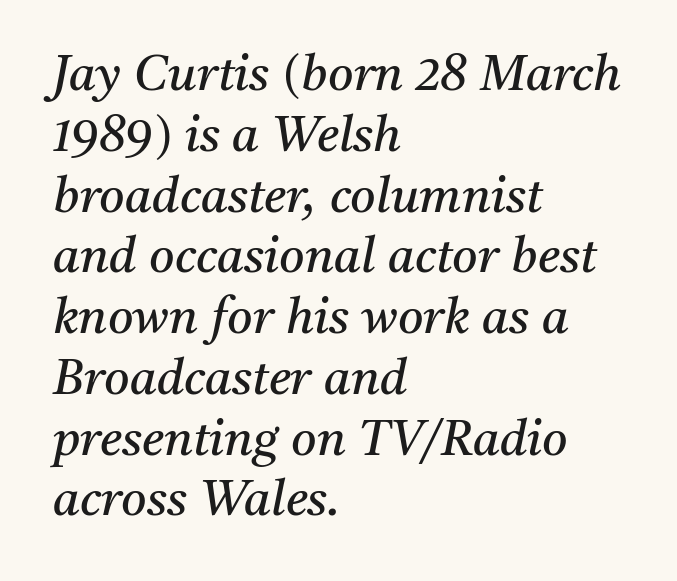
{"serif": "yes", "italic": "yes", "lean": "right", "slant_degrees": 11, "bold": "no", "weight": "regular", "width": "normal", "stroke_contrast": "medium", "x_height": "medium", "monospaced": "no", "underline": "no", "align": "left", "line_spacing_ratio": 1.24, "letter_spacing": "normal", "letter_spacing_em": 0.0, "glyph_px": 49}
